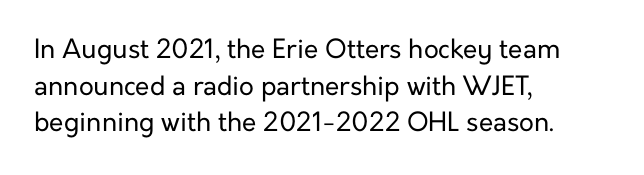
Q: Is the text bold? A: No.
Q: Is the text italic (slanted)? A: No, it is upright.
Q: Is the text underlined? A: No.
Q: How is the paragraph aligned? A: Left-aligned.
Q: Is the spacing between letters normal or unusually wide? A: Normal.
Q: Is the spacing between lines tight, normal or loose? A: Normal.
